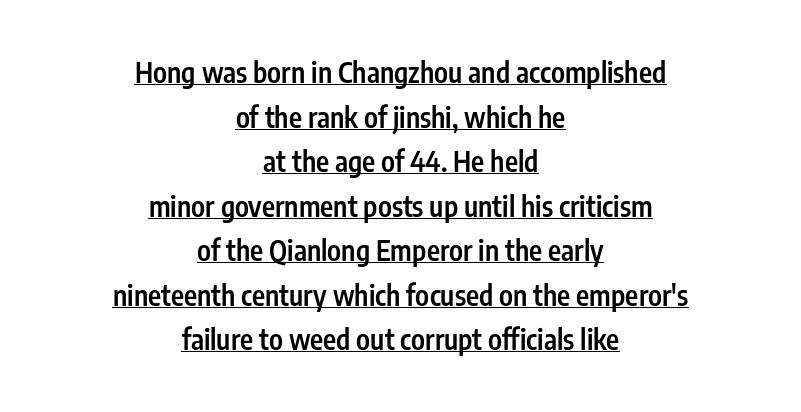
Q: Is the text bold? A: Semi-bold.
Q: Is the text italic (slanted)? A: No, it is upright.
Q: Is the typeface a serif or a sans-serif typeface? A: Sans-serif.
Q: Is the text underlined? A: Yes.
Q: How is the paragraph aligned? A: Centered.
Q: Is the spacing between letters normal or unusually wide? A: Normal.
Q: Is the spacing between lines tight, normal or loose? A: Normal.
Q: Width (condensed, normal, or wide)? A: Condensed.
Q: Stroke contrast? A: Low.
Q: x-height? A: Medium.
Q: Monospaced? A: No.
